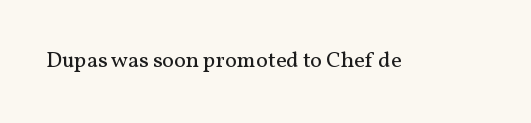
Q: Is the text bold? A: No.
Q: Is the text italic (slanted)? A: No, it is upright.
Q: Is the text underlined? A: No.
Q: Is the spacing between letters normal or unusually wide? A: Normal.
